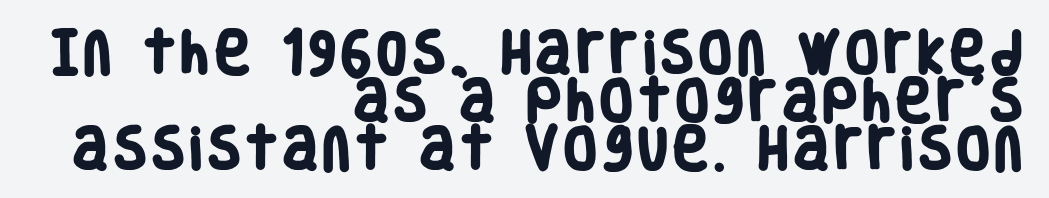
The image shows 47 px heavy, condensed sans-serif type; set right-aligned, tight line spacing (1.02x), not underlined; low stroke contrast and a large x-height.
